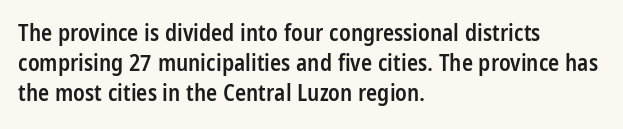
How are the letters spaced? Ordinarily, with no added tracking. Ordinary non-slanted type is in use. Notice the strokes are somewhat thickened but not fully heavy: this is a semibold. Descenders are the only things crossing below the line.
